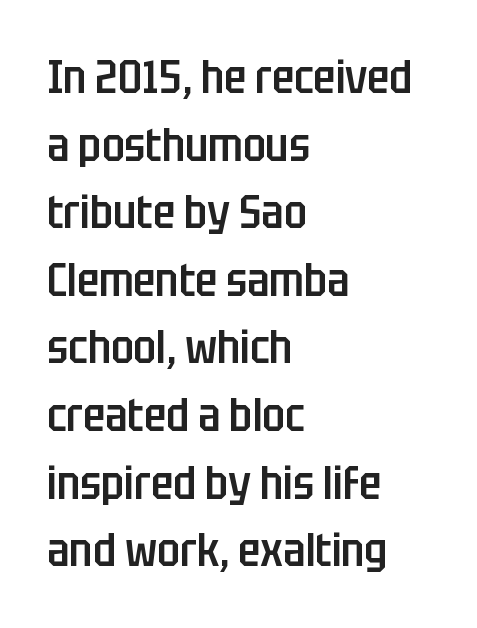
{"serif": "no", "italic": "no", "bold": "semi", "weight": "semibold", "width": "condensed", "stroke_contrast": "low", "x_height": "large", "monospaced": "no", "underline": "no", "align": "left", "line_spacing": "normal", "line_spacing_ratio": 1.47, "letter_spacing": "normal", "letter_spacing_em": 0.0, "glyph_px": 46}
